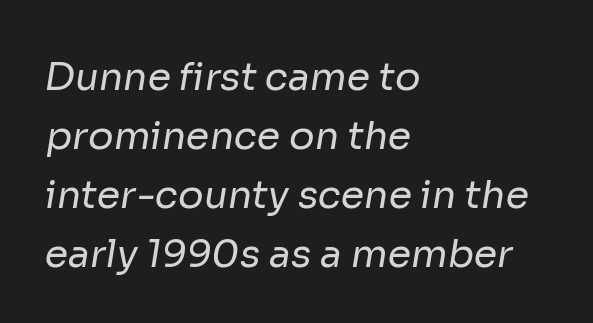
{"serif": "no", "bold": "no", "weight": "regular", "width": "normal", "stroke_contrast": "low", "x_height": "medium", "monospaced": "no", "underline": "no", "align": "left", "line_spacing": "normal", "line_spacing_ratio": 1.55, "letter_spacing": "normal", "letter_spacing_em": 0.0, "glyph_px": 38}
